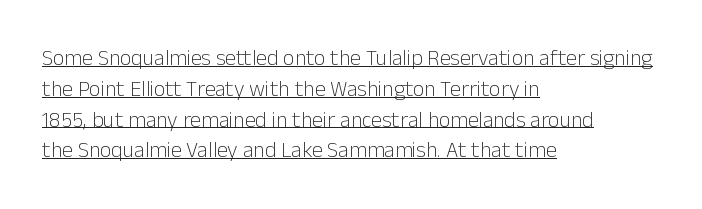
Quick note: not italic, upright. Decoration check: the copy is underlined. Is this a heavy cut? Hardly; it is regular or lighter. Does the copy run flush right? No — it runs flush left. Does extra space separate the letters? No, they use regular spacing.
